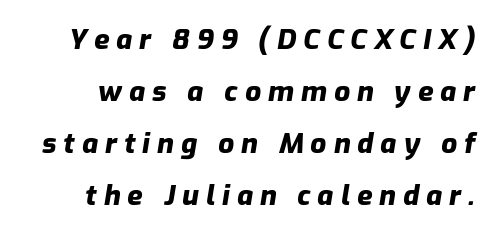
{"italic": "yes", "lean": "right", "slant_degrees": 9, "bold": "yes", "weight": "heavy", "width": "normal", "stroke_contrast": "low", "x_height": "medium", "monospaced": "no", "underline": "no", "line_spacing_ratio": 1.86, "letter_spacing": "wide", "letter_spacing_em": 0.25, "glyph_px": 28}
